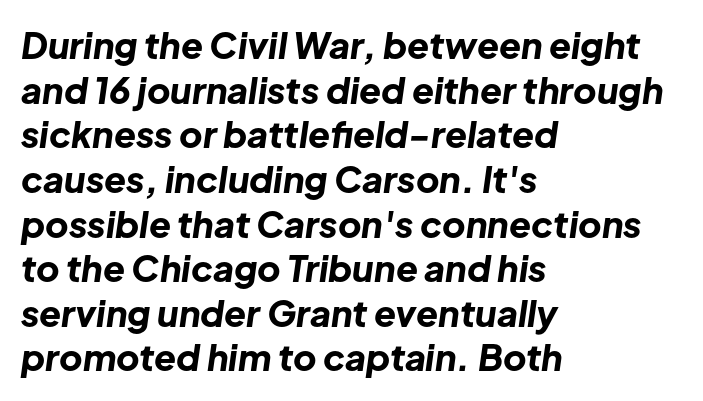
Q: Is the text bold? A: Yes.
Q: Is the text italic (slanted)? A: Yes, it leans right by about 8 degrees.
Q: Is the text underlined? A: No.
Q: How is the paragraph aligned? A: Left-aligned.
Q: Is the spacing between letters normal or unusually wide? A: Normal.
Q: Width (condensed, normal, or wide)? A: Normal.
Q: Stroke contrast? A: Low.
Q: x-height? A: Medium.
Q: Monospaced? A: No.
